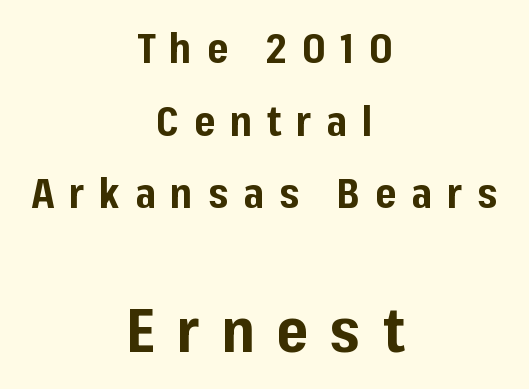
Q: Is the text bold? A: Yes.
Q: Is the text italic (slanted)? A: No, it is upright.
Q: Is the typeface a serif or a sans-serif typeface? A: Sans-serif.
Q: Is the text underlined? A: No.
Q: How is the paragraph aligned? A: Centered.
Q: Is the spacing between letters normal or unusually wide? A: Unusually wide.
Q: Which block of text is set in a larger size, the first (top) or the second (bottom)? A: The second (bottom) one.
Q: Width (condensed, normal, or wide)? A: Normal.
Q: Stroke contrast? A: Low.
Q: x-height? A: Medium.
Q: Monospaced? A: No.
